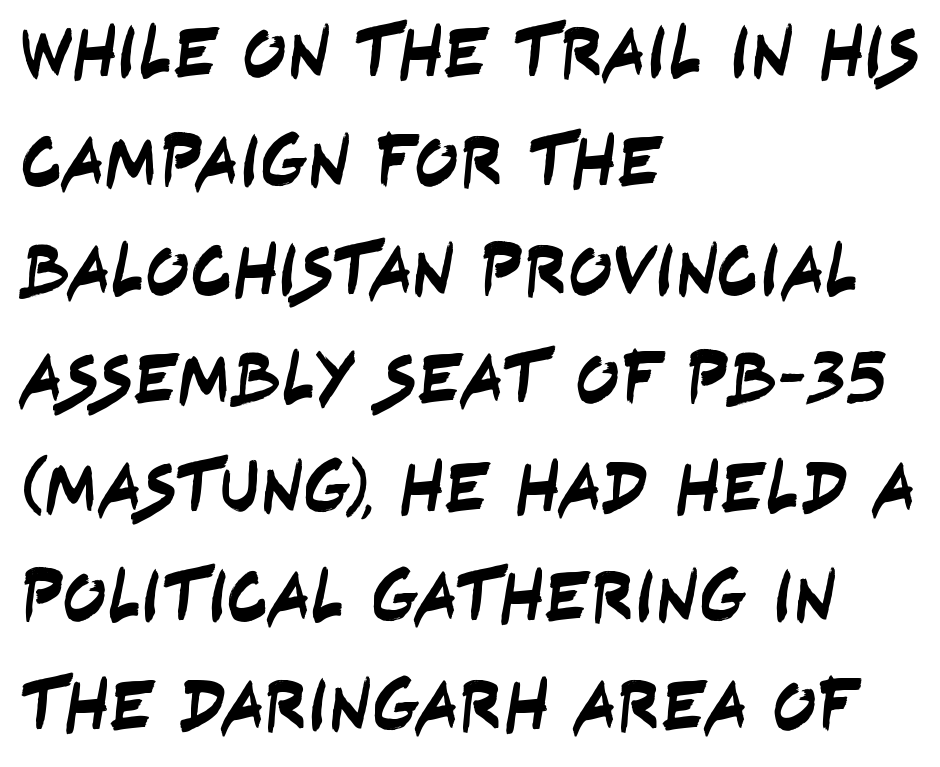
{"serif": "no", "width": "condensed", "stroke_contrast": "low", "x_height": "large", "monospaced": "no", "underline": "no", "align": "left", "line_spacing": "normal", "line_spacing_ratio": 1.49, "letter_spacing": "normal", "letter_spacing_em": 0.0, "glyph_px": 73}
